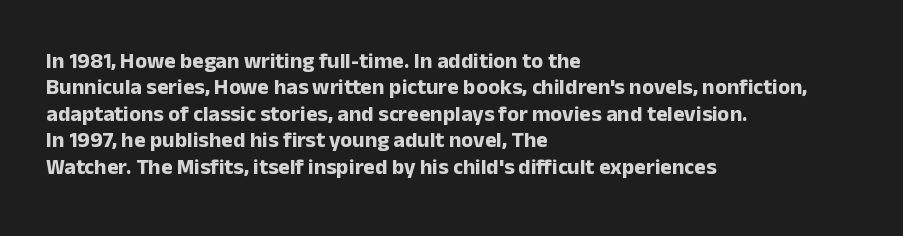
{"italic": "no", "bold": "yes", "underline": "no", "align": "left", "line_spacing_ratio": 1.2, "letter_spacing": "normal", "letter_spacing_em": 0.0, "glyph_px": 22}
